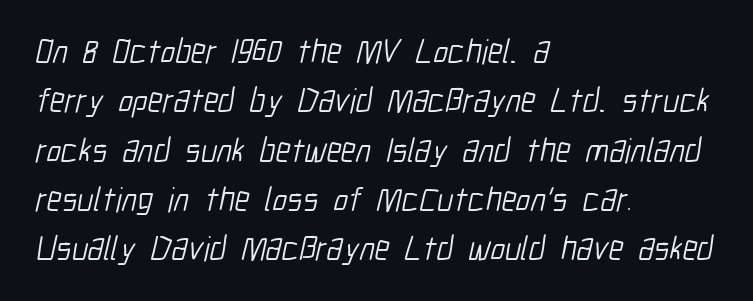
Q: Is the text bold? A: No.
Q: Is the typeface a serif or a sans-serif typeface? A: Sans-serif.
Q: Is the text underlined? A: No.
Q: How is the paragraph aligned? A: Left-aligned.
Q: Is the spacing between letters normal or unusually wide? A: Normal.
Q: Is the spacing between lines tight, normal or loose? A: Normal.
Q: Width (condensed, normal, or wide)? A: Condensed.
Q: Stroke contrast? A: Low.
Q: x-height? A: Medium.
Q: Monospaced? A: No.
